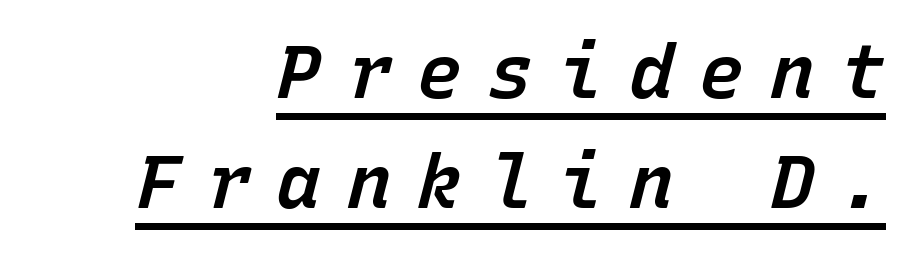
Q: Is the text bold? A: Semi-bold.
Q: Is the text italic (slanted)? A: Yes, it leans right by about 15 degrees.
Q: Is the text underlined? A: Yes.
Q: How is the paragraph aligned? A: Right-aligned.
Q: Is the spacing between letters normal or unusually wide? A: Unusually wide.
Q: Is the spacing between lines tight, normal or loose? A: Normal.
Q: Width (condensed, normal, or wide)? A: Normal.
Q: Stroke contrast? A: Low.
Q: x-height? A: Medium.
Q: Monospaced? A: Yes.
